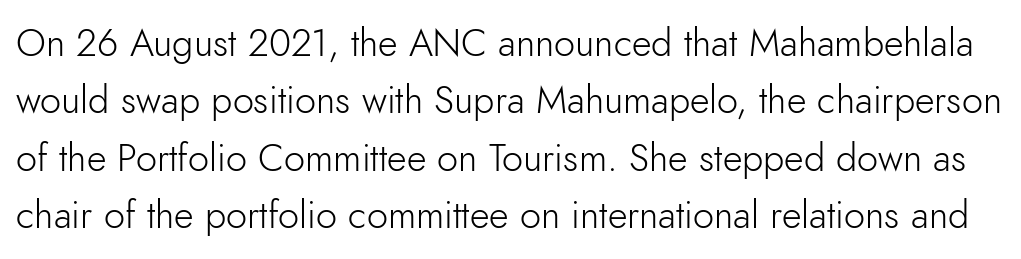
The image shows 38 px light sans-serif type, upright; set normal line spacing (1.51x), normal letter spacing, not underlined; low stroke contrast and a small x-height.
